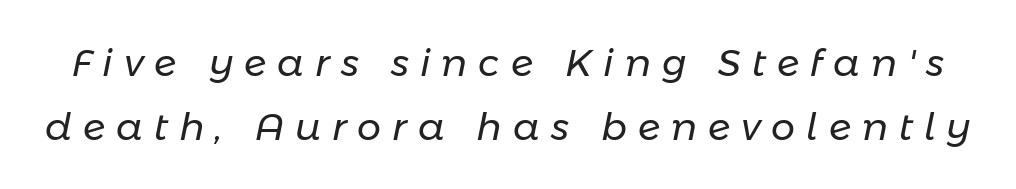
Q: Is the text bold? A: No.
Q: Is the text italic (slanted)? A: Yes, it leans right by about 11 degrees.
Q: Is the text underlined? A: No.
Q: Is the spacing between letters normal or unusually wide? A: Unusually wide.
Q: Is the spacing between lines tight, normal or loose? A: Normal.
Q: Width (condensed, normal, or wide)? A: Normal.
Q: Stroke contrast? A: Low.
Q: x-height? A: Medium.
Q: Monospaced? A: No.
